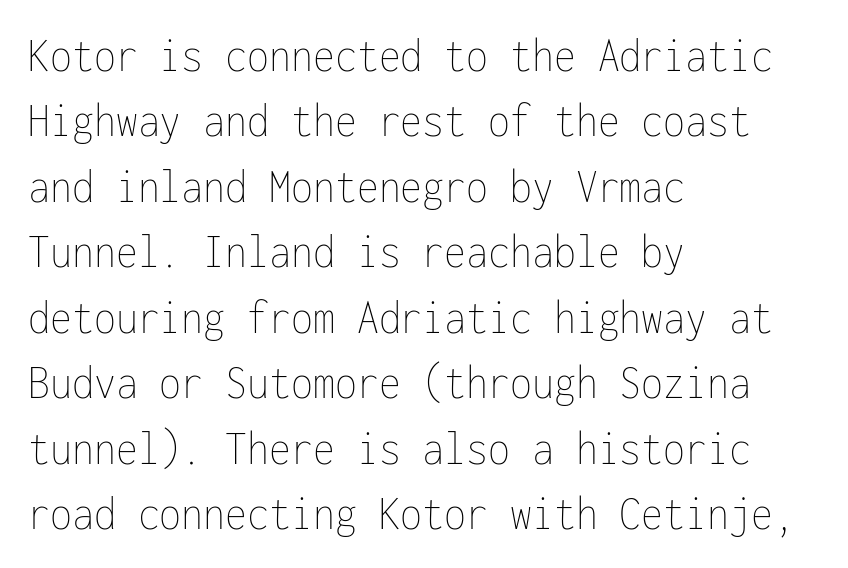
Q: Is the text bold? A: No.
Q: Is the text italic (slanted)? A: No, it is upright.
Q: Is the text underlined? A: No.
Q: How is the paragraph aligned? A: Left-aligned.
Q: Is the spacing between letters normal or unusually wide? A: Normal.
Q: Is the spacing between lines tight, normal or loose? A: Normal.
Q: Width (condensed, normal, or wide)? A: Condensed.
Q: Stroke contrast? A: Low.
Q: x-height? A: Medium.
Q: Monospaced? A: Yes.
